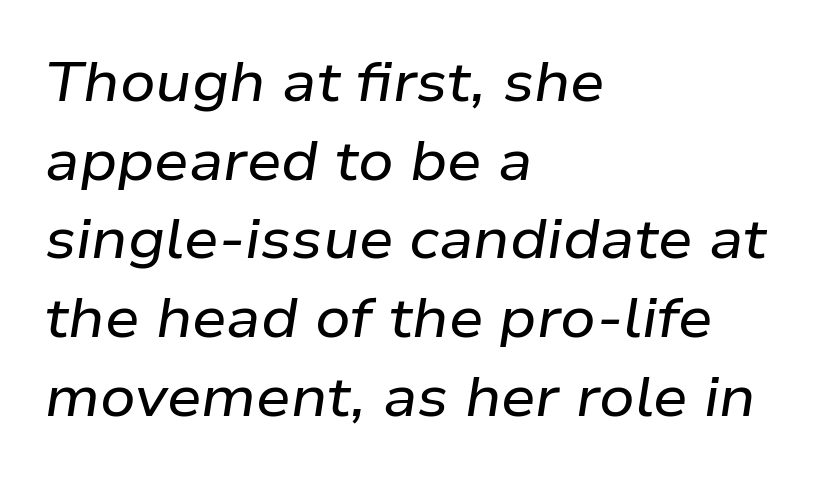
{"italic": "yes", "lean": "right", "slant_degrees": 9, "width": "wide", "stroke_contrast": "low", "x_height": "medium", "monospaced": "no", "underline": "no", "align": "left", "line_spacing": "normal", "line_spacing_ratio": 1.43, "letter_spacing": "normal", "letter_spacing_em": 0.0, "glyph_px": 55}
